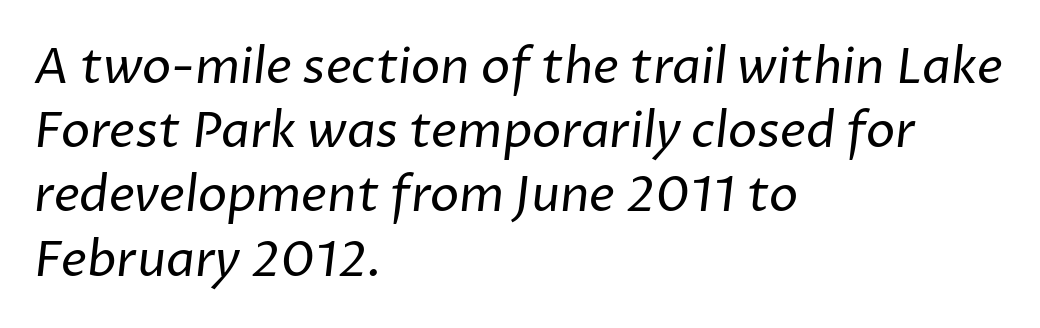
Q: Is the text bold? A: No.
Q: Is the typeface a serif or a sans-serif typeface? A: Sans-serif.
Q: Is the text underlined? A: No.
Q: How is the paragraph aligned? A: Left-aligned.
Q: Is the spacing between letters normal or unusually wide? A: Normal.
Q: Is the spacing between lines tight, normal or loose? A: Normal.
Q: Width (condensed, normal, or wide)? A: Normal.
Q: Stroke contrast? A: Low.
Q: x-height? A: Medium.
Q: Monospaced? A: No.
